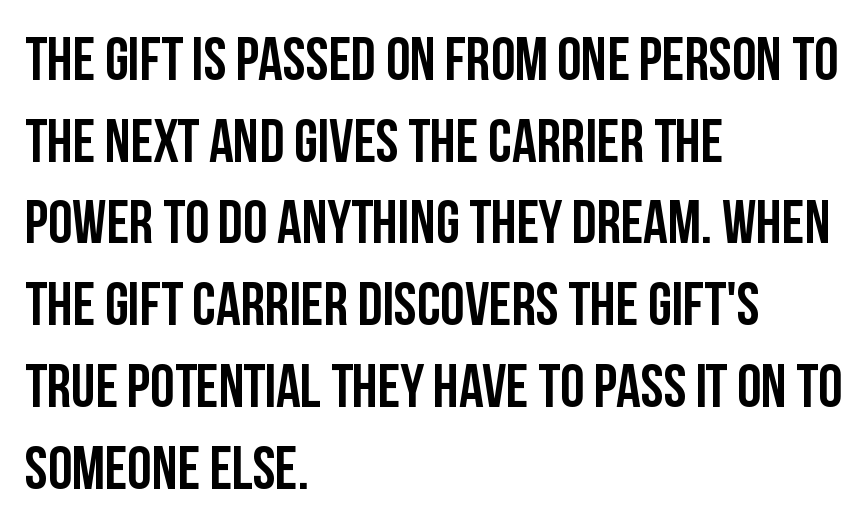
The image shows 61 px semibold, condensed sans-serif type, upright; set left-aligned, normal line spacing (1.34x), normal letter spacing, not underlined; low stroke contrast and a large x-height.
